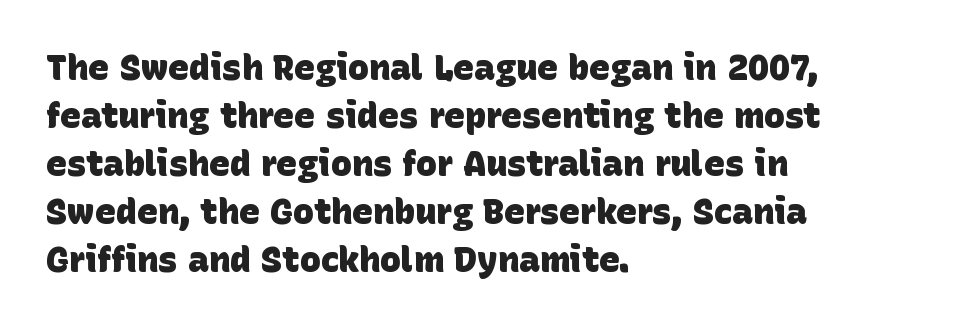
Q: Is the text bold? A: Yes.
Q: Is the typeface a serif or a sans-serif typeface? A: Sans-serif.
Q: Is the text underlined? A: No.
Q: How is the paragraph aligned? A: Left-aligned.
Q: Is the spacing between letters normal or unusually wide? A: Normal.
Q: Is the spacing between lines tight, normal or loose? A: Normal.
Q: Width (condensed, normal, or wide)? A: Normal.
Q: Stroke contrast? A: Low.
Q: x-height? A: Large.
Q: Monospaced? A: No.
